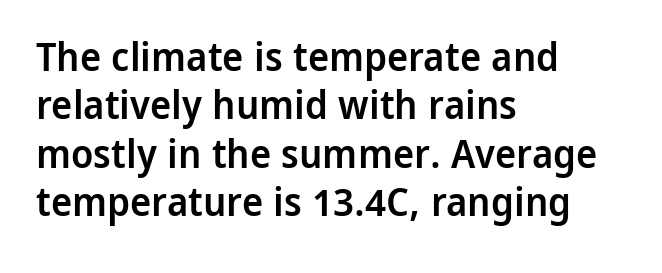
{"serif": "no", "italic": "no", "bold": "semi", "weight": "semibold", "width": "normal", "stroke_contrast": "low", "x_height": "medium", "monospaced": "no", "underline": "no", "align": "left", "line_spacing_ratio": 1.21, "letter_spacing": "normal", "letter_spacing_em": 0.0, "glyph_px": 40}
